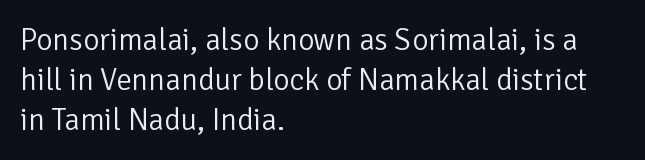
The image shows 31 px light sans-serif type, upright; set left-aligned, normal line spacing (1.29x), normal letter spacing, not underlined; low stroke contrast and a medium x-height.
